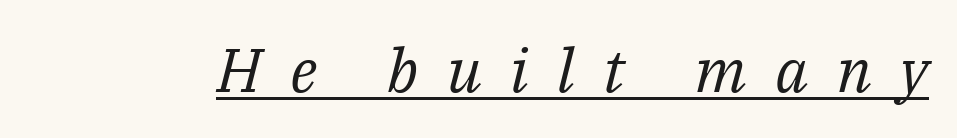
{"serif": "yes", "italic": "yes", "lean": "right", "slant_degrees": 14, "bold": "no", "weight": "regular", "width": "normal", "stroke_contrast": "medium", "x_height": "medium", "monospaced": "no", "underline": "yes", "letter_spacing": "wide", "letter_spacing_em": 0.47, "glyph_px": 61}
